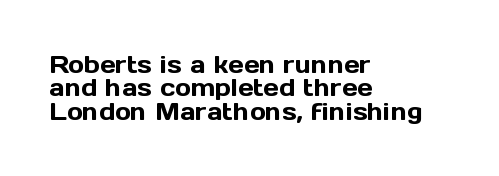
Notice how the passage keeps a crisp vertical edge on the left only. Closely set lines give the paragraph a compact silhouette. Is there any slant? The stems are plumb. What stands out about the letter spacing? Nothing — it is the standard amount. Glance below the letters and you will spot only blank space.
